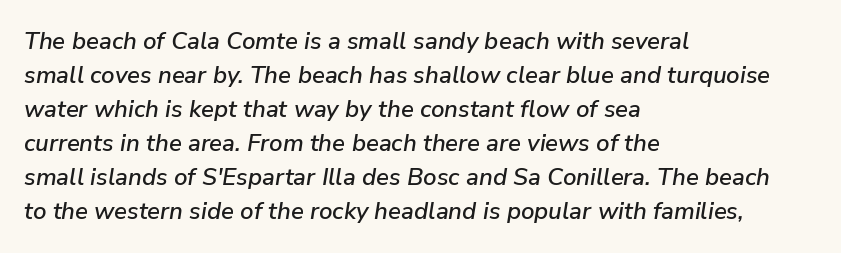
The image shows 24 px text type, italic (leaning right); set left-aligned, normal line spacing (1.42x), normal letter spacing, not underlined.
